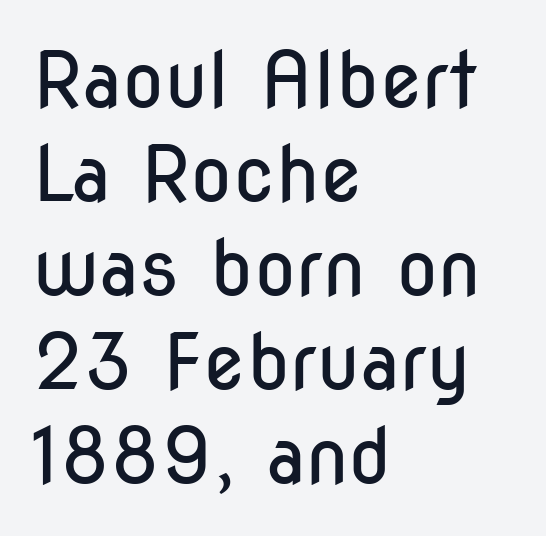
Q: Is the text bold? A: No.
Q: Is the text italic (slanted)? A: No, it is upright.
Q: Is the typeface a serif or a sans-serif typeface? A: Sans-serif.
Q: Is the text underlined? A: No.
Q: How is the paragraph aligned? A: Left-aligned.
Q: Is the spacing between letters normal or unusually wide? A: Normal.
Q: Width (condensed, normal, or wide)? A: Condensed.
Q: Stroke contrast? A: Low.
Q: x-height? A: Medium.
Q: Monospaced? A: No.
